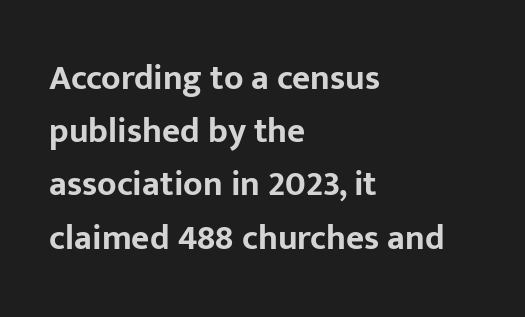
No word sits above an underline. Tall strokes in this sample are plumb rather than angled. Does the copy run flush right? No — it runs flush left. Line spacing here is normal. Students, this is bold: see how much ink each stroke carries.
